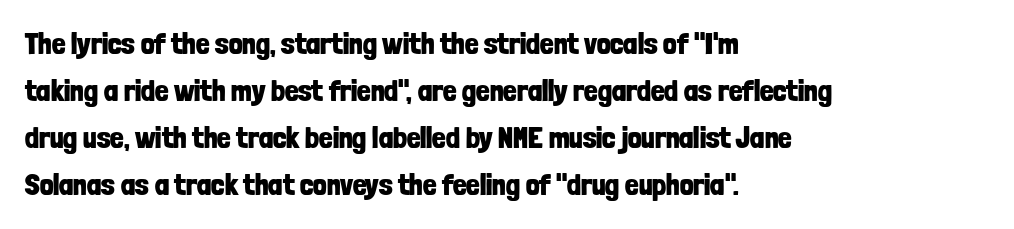
The image shows 30 px bold, condensed sans-serif type, upright; set left-aligned, normal line spacing (1.57x), normal letter spacing, not underlined; low stroke contrast and a medium x-height.
